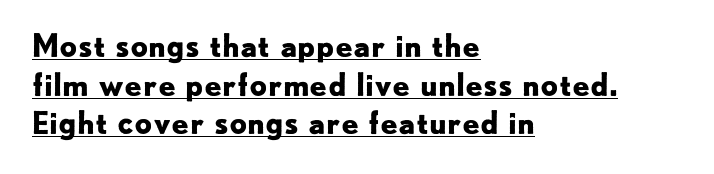
The image shows 31 px bold sans-serif type, upright; set left-aligned, normal line spacing (1.25x), normal letter spacing, underlined; low stroke contrast and a small x-height.
